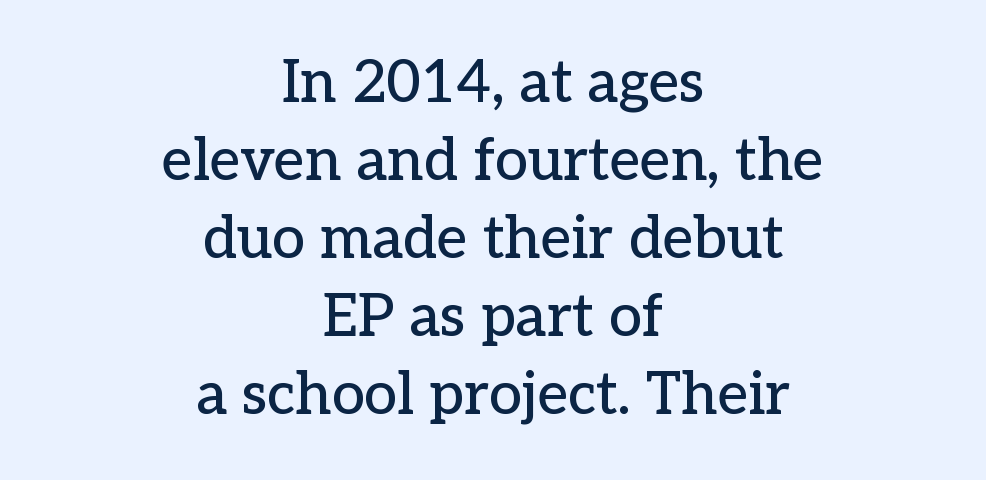
The image shows 59 px serif type, upright; set centered, normal line spacing (1.32x), normal letter spacing, not underlined; low stroke contrast and a medium x-height.
